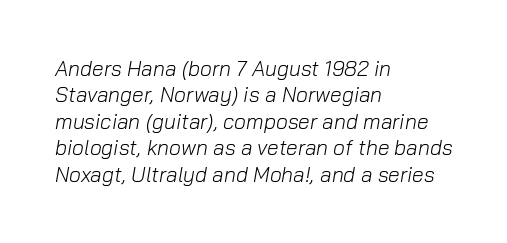
The image shows 21 px text type, italic (leaning right); set left-aligned, normal line spacing (1.26x), normal letter spacing, not underlined.
